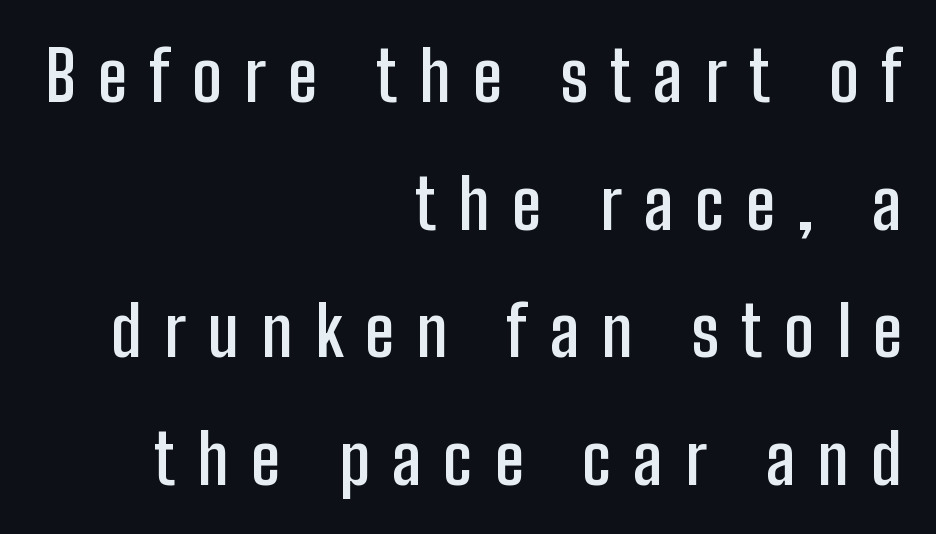
These lines have a slow, spaced-out rhythm from letter to letter. The passage shown is typed in a proportional face where columns would drift. Rule under the text: the space is simply empty. A sans-serif font was chosen for this passage. These lines are set flush right with a ragged left edge. Firm but not heavy-handed strokes: this text is semibold.
